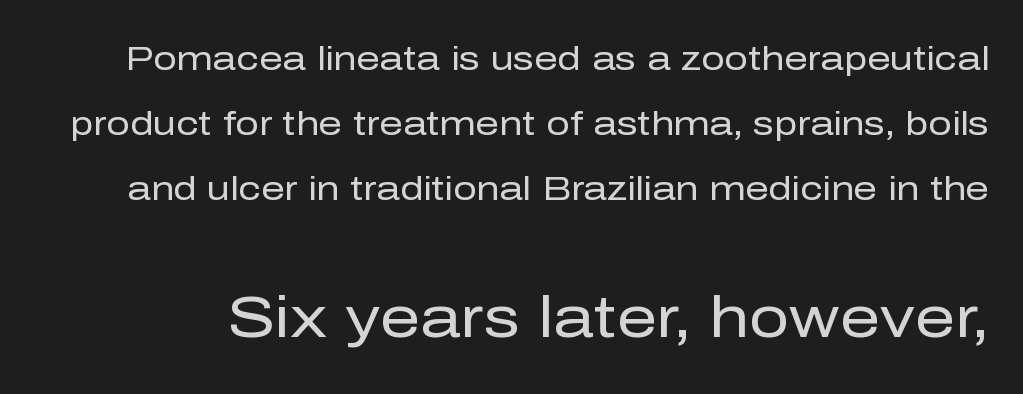
{"serif": "no", "italic": "no", "bold": "no", "weight": "regular", "width": "normal", "stroke_contrast": "low", "x_height": "medium", "monospaced": "no", "underline": "no", "line_spacing": "loose", "line_spacing_ratio": 1.97, "letter_spacing": "normal", "letter_spacing_em": 0.0, "larger_block": "second", "size_ratio": 1.73, "glyph_px": 57}
